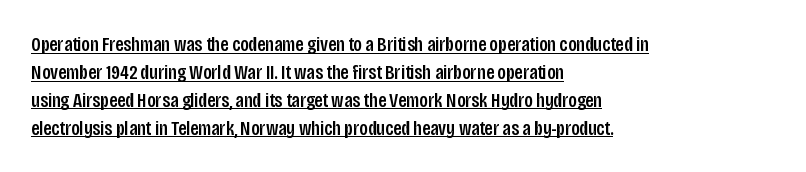
{"italic": "no", "underline": "yes", "align": "left", "line_spacing": "normal", "line_spacing_ratio": 1.33, "letter_spacing": "normal", "letter_spacing_em": 0.0, "glyph_px": 21}
